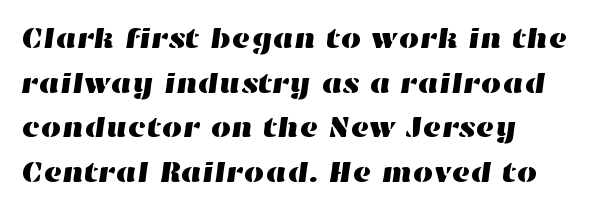
Q: Is the text underlined? A: No.
Q: Is the spacing between letters normal or unusually wide? A: Normal.
Q: Is the spacing between lines tight, normal or loose? A: Normal.
Q: Width (condensed, normal, or wide)? A: Wide.
Q: Stroke contrast? A: High.
Q: x-height? A: Medium.
Q: Monospaced? A: No.
